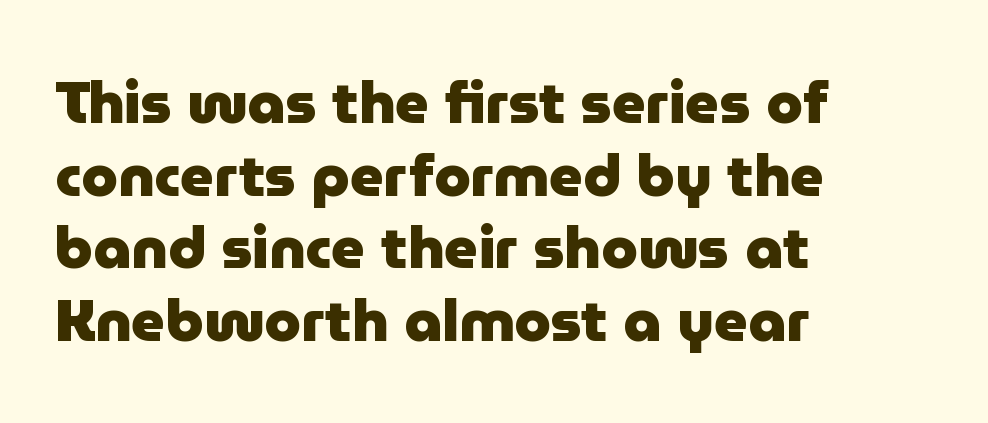
The paragraph shown leans on its left margin. The letterforms sit shoulder to shoulder at normal distance. Each glyph is drawn with heavy, bold strokes. The lettering holds an erect, upright posture throughout. Anything drawn beneath the words? Only blank space. Stroke terminals: plain, sans-serif.
